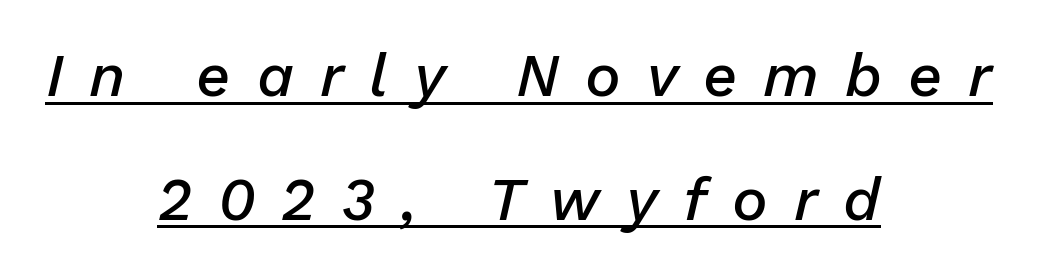
Is the type bold? Partly — it's a semibold, heavier than regular but not fully bold. Is the letter spacing exaggerated? Yes — the characters are pushed far apart. Looks like regular typesetting: each glyph gets only the width it needs. Tall strokes in this sample are angled rather than plumb. Each new line begins a long way beneath the previous one. A typographer would call this underscored text.
